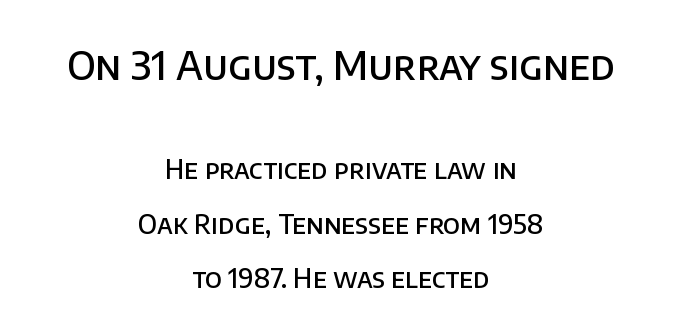
{"serif": "no", "italic": "no", "bold": "semi", "weight": "semibold", "width": "normal", "stroke_contrast": "low", "x_height": "large", "monospaced": "no", "underline": "no", "align": "center", "line_spacing": "loose", "line_spacing_ratio": 2.1, "letter_spacing": "normal", "letter_spacing_em": 0.0, "larger_block": "first", "size_ratio": 1.5, "glyph_px": 39}
